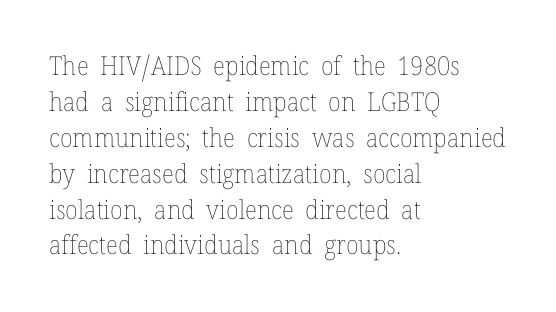
The image shows 26 px text type, upright; set left-aligned, normal line spacing (1.38x), normal letter spacing, not underlined.
